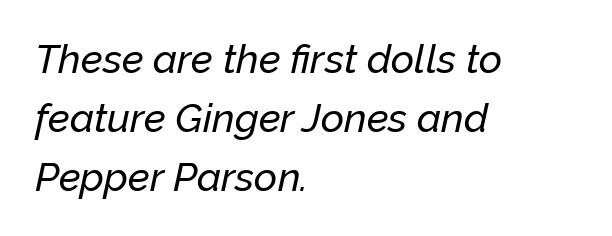
Q: Is the text italic (slanted)? A: Yes, it leans right by about 12 degrees.
Q: Is the text underlined? A: No.
Q: How is the paragraph aligned? A: Left-aligned.
Q: Is the spacing between letters normal or unusually wide? A: Normal.
Q: Is the spacing between lines tight, normal or loose? A: Normal.
Q: Width (condensed, normal, or wide)? A: Normal.
Q: Stroke contrast? A: Low.
Q: x-height? A: Medium.
Q: Monospaced? A: No.
